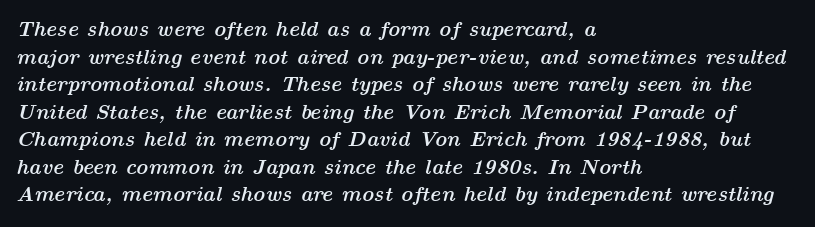
{"italic": "yes", "lean": "right", "slant_degrees": 14, "bold": "yes", "underline": "no", "align": "left", "line_spacing": "normal", "line_spacing_ratio": 1.31, "letter_spacing": "normal", "letter_spacing_em": 0.0, "glyph_px": 21}
